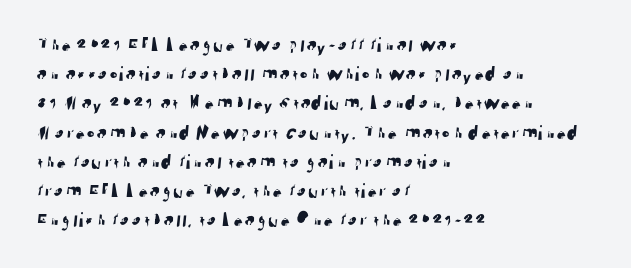
Q: Is the text underlined? A: No.
Q: How is the paragraph aligned? A: Left-aligned.
Q: Is the spacing between letters normal or unusually wide? A: Normal.
Q: Is the spacing between lines tight, normal or loose? A: Normal.
